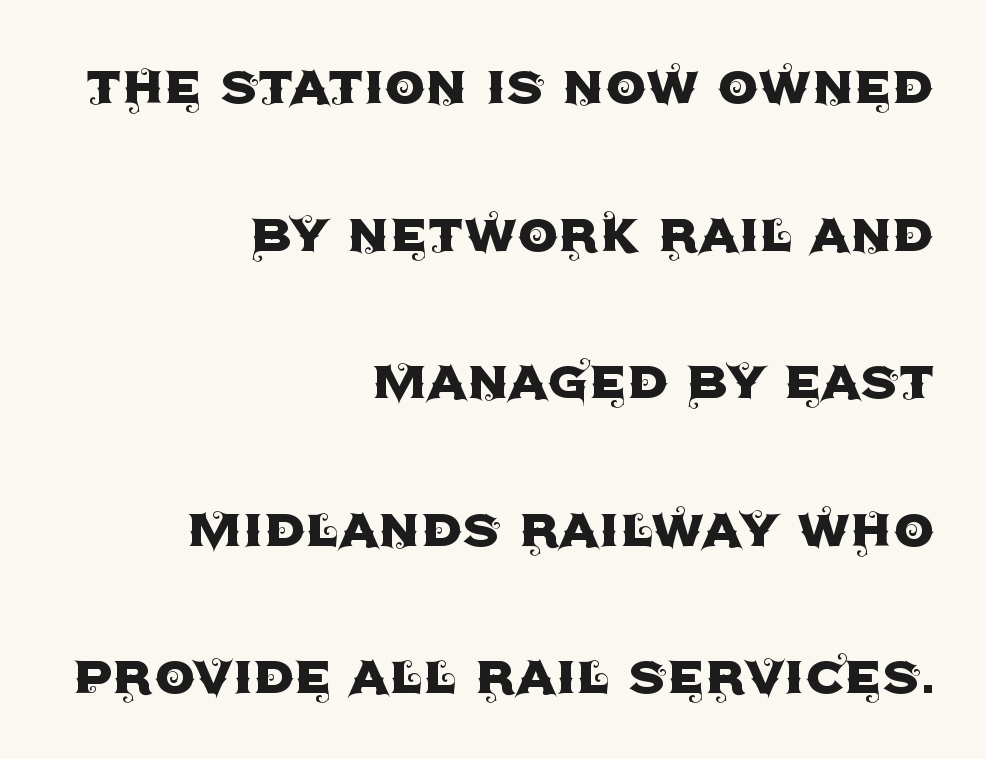
The image shows 65 px sans-serif type, upright; set right-aligned, loose line spacing (2.27x), normal letter spacing, not underlined; a large x-height.
